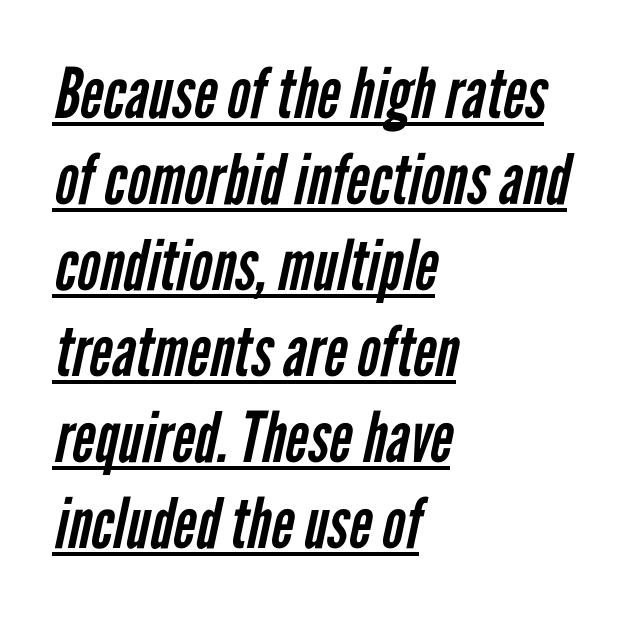
The image shows 70 px regular-weight, condensed sans-serif type; set left-aligned, line spacing 1.23x, normal letter spacing, underlined; low stroke contrast and a medium x-height.
